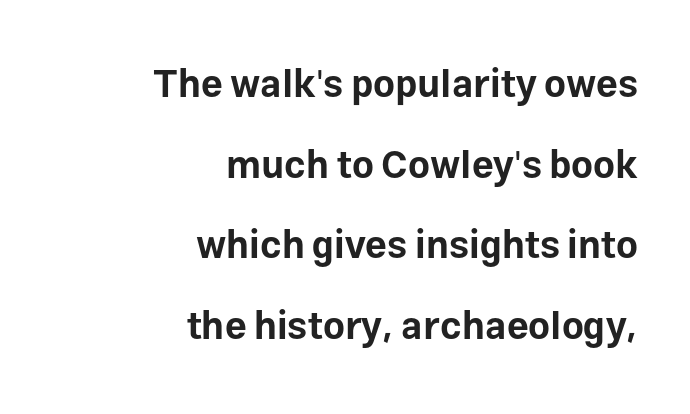
Q: Is the text bold? A: Yes.
Q: Is the text italic (slanted)? A: No, it is upright.
Q: Is the typeface a serif or a sans-serif typeface? A: Sans-serif.
Q: Is the text underlined? A: No.
Q: How is the paragraph aligned? A: Right-aligned.
Q: Is the spacing between letters normal or unusually wide? A: Normal.
Q: Is the spacing between lines tight, normal or loose? A: Loose.
Q: Width (condensed, normal, or wide)? A: Normal.
Q: Stroke contrast? A: Low.
Q: x-height? A: Medium.
Q: Monospaced? A: No.
